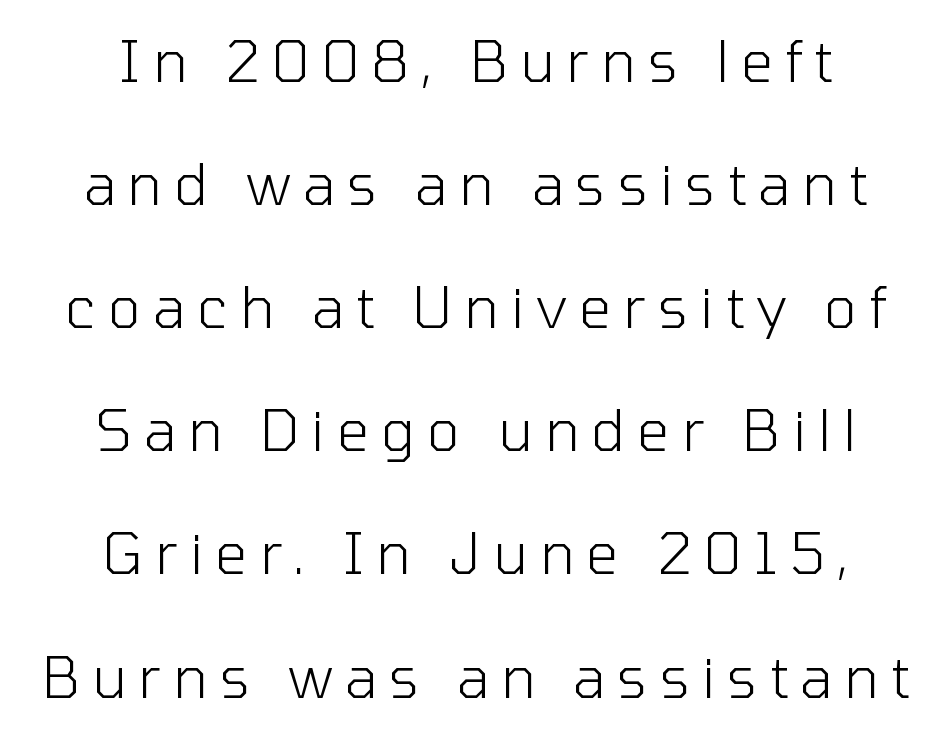
Q: Is the text bold? A: No.
Q: Is the text italic (slanted)? A: No, it is upright.
Q: Is the typeface a serif or a sans-serif typeface? A: Sans-serif.
Q: Is the text underlined? A: No.
Q: How is the paragraph aligned? A: Centered.
Q: Is the spacing between letters normal or unusually wide? A: Unusually wide.
Q: Is the spacing between lines tight, normal or loose? A: Loose.
Q: Width (condensed, normal, or wide)? A: Normal.
Q: Stroke contrast? A: Low.
Q: x-height? A: Medium.
Q: Monospaced? A: No.
